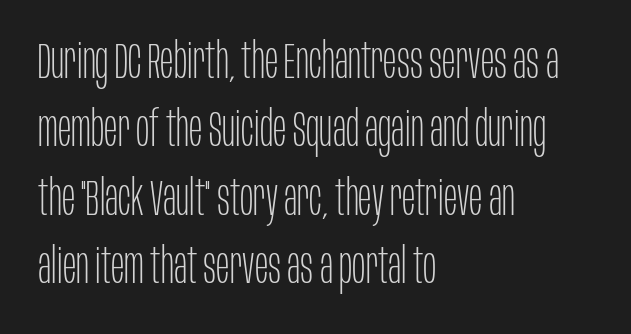
The image shows 50 px thin, condensed sans-serif type, upright; set left-aligned, normal line spacing (1.37x), normal letter spacing, not underlined; low stroke contrast and a large x-height.
